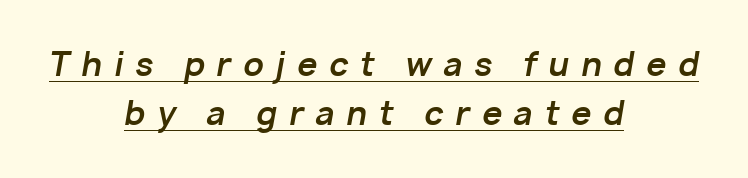
The image shows 32 px bold type, italic (leaning right); set centered, normal line spacing (1.54x), unusually wide letter spacing (+0.37 em), underlined; low stroke contrast and a medium x-height.
